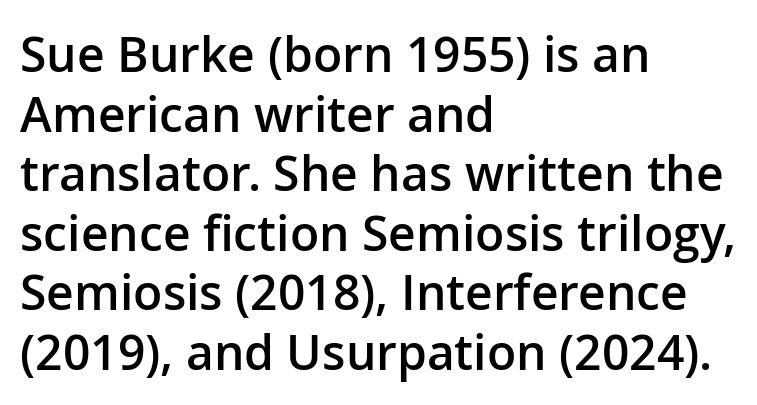
This is moderately heavy type, rendered in semibold. Character widths vary here, with narrow letters taking less room than wide ones. The lines in this sample share a left origin and differ only in where they stop. Ascenders rise straight up at ninety degrees. The foot of each line stays bare and open. Grotesque or geometric, the face here clearly has no serifs.
